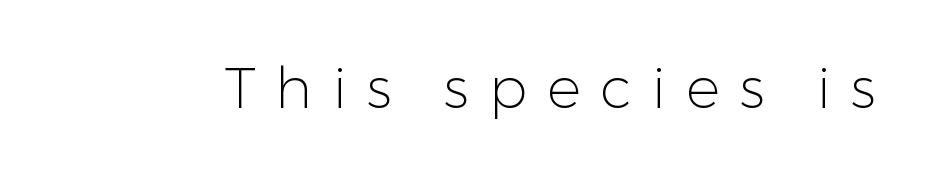
The image shows 57 px light sans-serif type, upright; set unusually wide letter spacing (+0.35 em), not underlined; low stroke contrast and a medium x-height.
